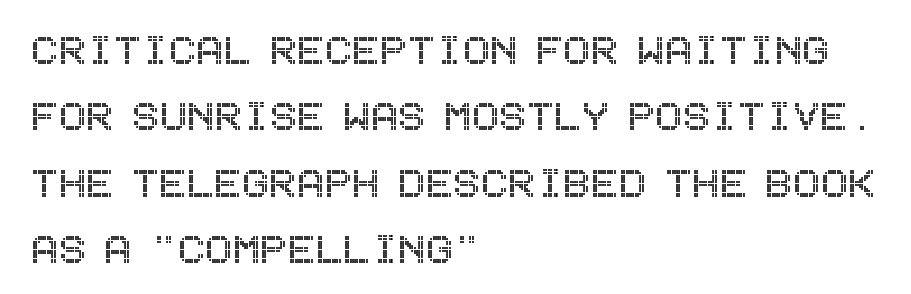
Only glyphs here, with clear space below each row. Here the glyphs are tracked normally, forming tight word shapes. Vertical spacing — default. The lines are quadded left.
